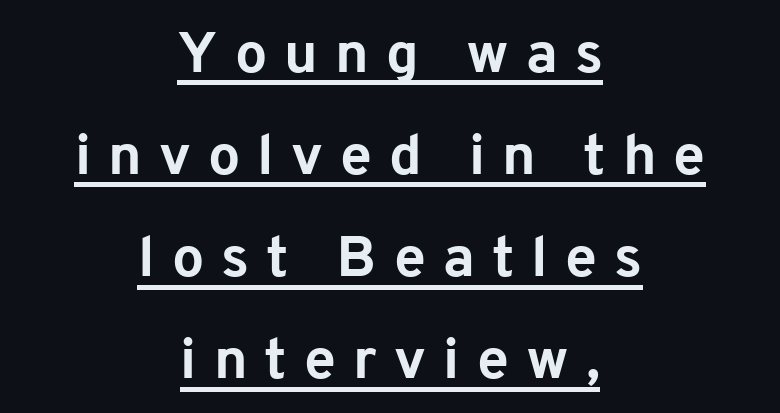
Q: Is the text bold? A: Yes.
Q: Is the text italic (slanted)? A: No, it is upright.
Q: Is the typeface a serif or a sans-serif typeface? A: Sans-serif.
Q: Is the text underlined? A: Yes.
Q: How is the paragraph aligned? A: Centered.
Q: Is the spacing between letters normal or unusually wide? A: Unusually wide.
Q: Width (condensed, normal, or wide)? A: Normal.
Q: Stroke contrast? A: Low.
Q: x-height? A: Medium.
Q: Monospaced? A: No.
